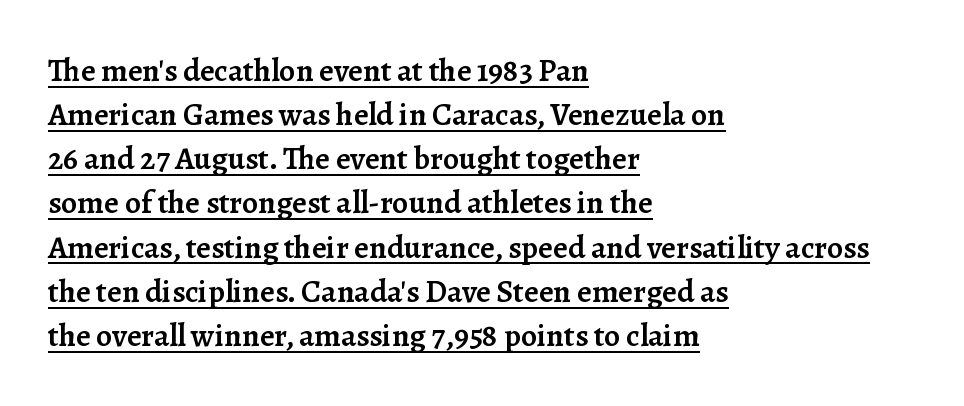
{"serif": "yes", "italic": "no", "bold": "semi", "weight": "semibold", "width": "normal", "stroke_contrast": "low", "x_height": "medium", "monospaced": "no", "underline": "yes", "align": "left", "line_spacing": "normal", "line_spacing_ratio": 1.38, "letter_spacing": "normal", "letter_spacing_em": 0.0, "glyph_px": 32}
